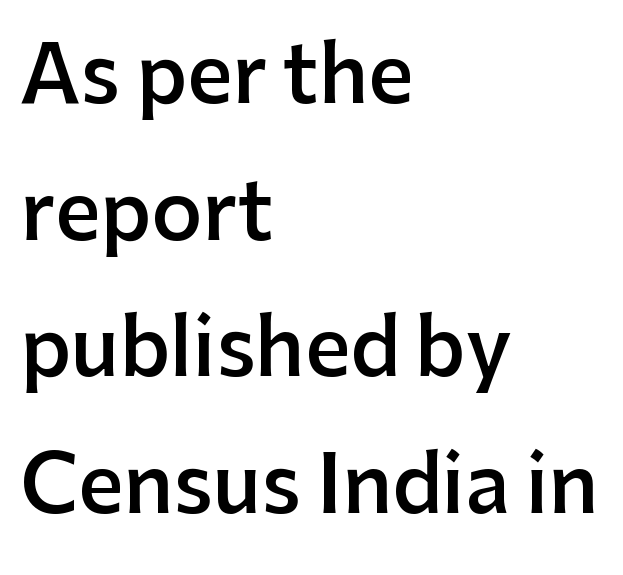
Q: Is the text bold? A: Semi-bold.
Q: Is the text italic (slanted)? A: No, it is upright.
Q: Is the typeface a serif or a sans-serif typeface? A: Sans-serif.
Q: Is the text underlined? A: No.
Q: How is the paragraph aligned? A: Left-aligned.
Q: Is the spacing between letters normal or unusually wide? A: Normal.
Q: Width (condensed, normal, or wide)? A: Normal.
Q: Stroke contrast? A: Low.
Q: x-height? A: Medium.
Q: Monospaced? A: No.
